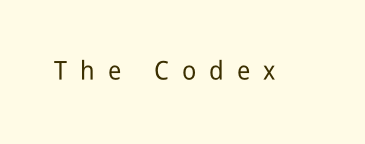
The font's upright variant was chosen for this text. The type is letterspaced generously, with wide tracking. Just letters on the line, the space beneath them empty.
